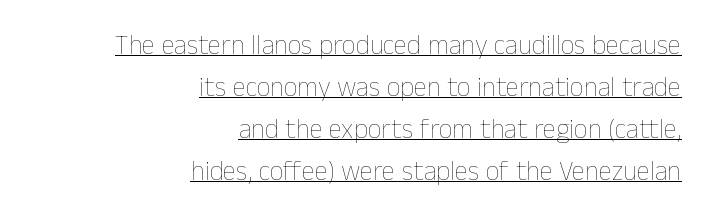
{"italic": "no", "bold": "no", "underline": "yes", "align": "right", "line_spacing": "normal", "line_spacing_ratio": 1.55, "letter_spacing": "normal", "letter_spacing_em": 0.0, "glyph_px": 27}
